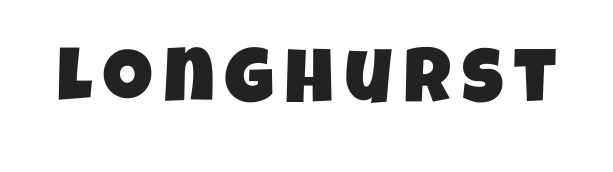
Q: Is the typeface a serif or a sans-serif typeface? A: Sans-serif.
Q: Is the text underlined? A: No.
Q: Width (condensed, normal, or wide)? A: Condensed.
Q: Stroke contrast? A: Low.
Q: x-height? A: Large.
Q: Monospaced? A: No.
